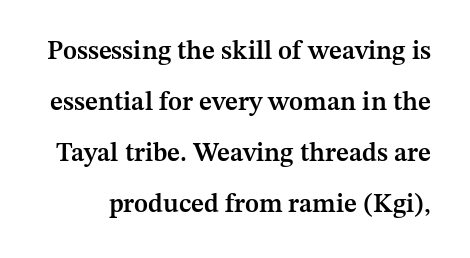
Q: Is the text bold? A: Semi-bold.
Q: Is the text italic (slanted)? A: No, it is upright.
Q: Is the text underlined? A: No.
Q: Is the spacing between letters normal or unusually wide? A: Normal.
Q: Is the spacing between lines tight, normal or loose? A: Loose.
